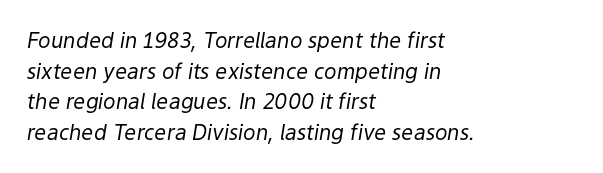
{"italic": "yes", "lean": "right", "slant_degrees": 9, "bold": "no", "underline": "no", "align": "left", "line_spacing": "normal", "line_spacing_ratio": 1.46, "letter_spacing": "normal", "letter_spacing_em": 0.0, "glyph_px": 21}
